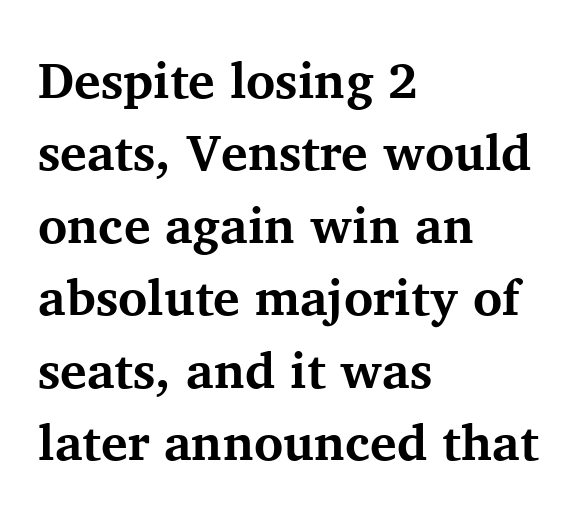
This rendering leaves character spacing at its baseline value. Summary of weight: heavy, a full bold. Do the characters align in a grid? No, the font is proportional. The text was rendered using a seriffed face with decorative stroke endings. Notice how descenders clear the ascenders below comfortably — that's standard leading. The letters stand straight up with perfectly vertical stems.
